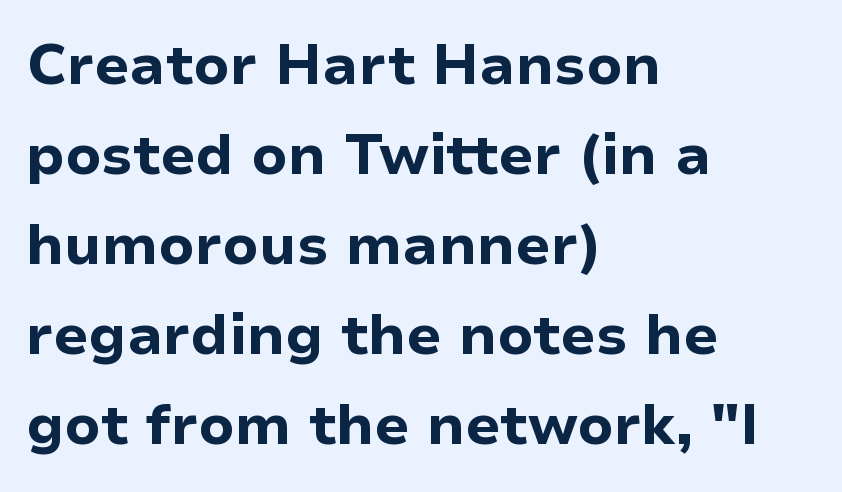
{"serif": "no", "italic": "no", "bold": "yes", "weight": "bold", "width": "normal", "stroke_contrast": "low", "x_height": "medium", "monospaced": "no", "underline": "no", "align": "left", "line_spacing": "normal", "line_spacing_ratio": 1.58, "letter_spacing": "normal", "letter_spacing_em": 0.0, "glyph_px": 57}
